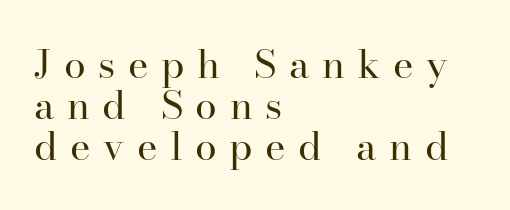
How are the letters spaced? Widely, with obvious added tracking. The text block is weighted toward the left margin, trailing off unevenly rightward. Underlining? Definitely not there. Note the varied advance widths — an 'i' is clearly narrower than an 'm'. Little horizontal feet cap the strokes, marking this as serif type.
